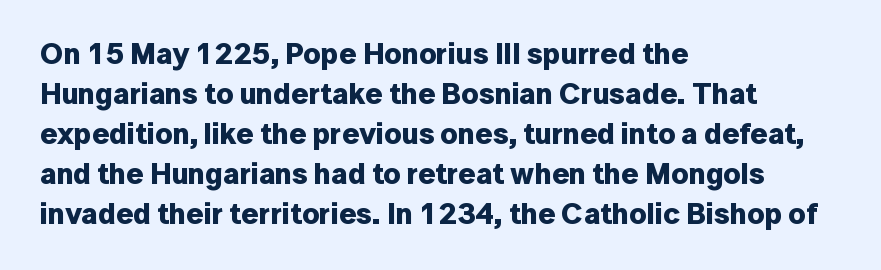
{"serif": "no", "italic": "no", "bold": "yes", "weight": "bold", "width": "normal", "stroke_contrast": "low", "x_height": "medium", "monospaced": "no", "underline": "no", "align": "left", "line_spacing": "normal", "line_spacing_ratio": 1.33, "letter_spacing": "normal", "letter_spacing_em": 0.0, "glyph_px": 30}
